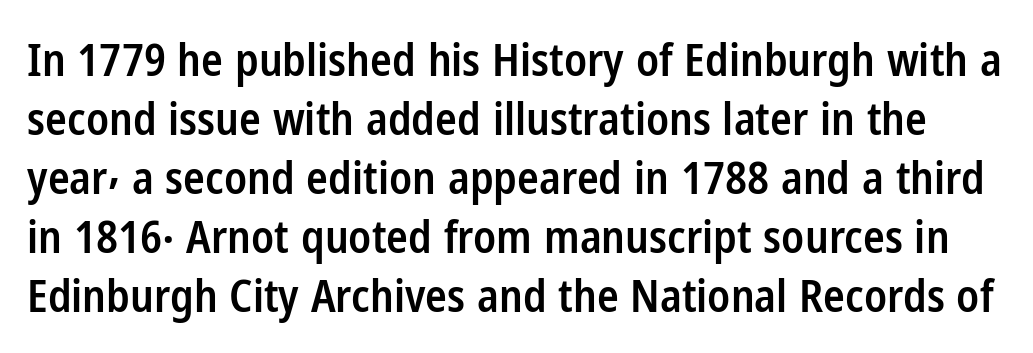
{"serif": "no", "italic": "no", "bold": "semi", "weight": "semibold", "width": "condensed", "stroke_contrast": "low", "x_height": "medium", "monospaced": "no", "underline": "no", "line_spacing": "normal", "line_spacing_ratio": 1.31, "letter_spacing": "normal", "letter_spacing_em": 0.0, "glyph_px": 45}
